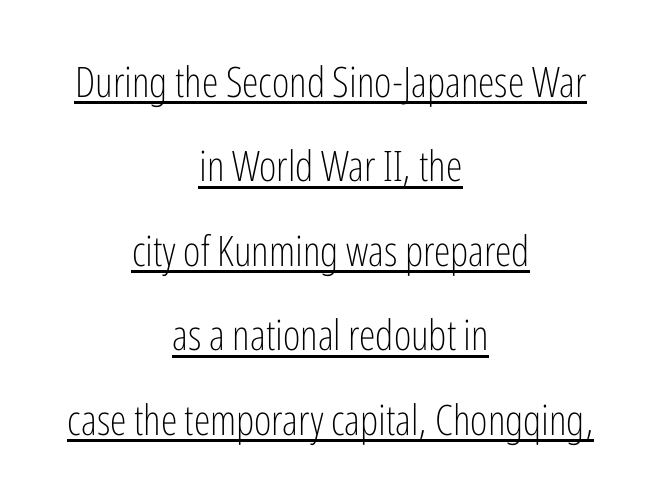
{"serif": "no", "italic": "no", "bold": "no", "weight": "light", "width": "condensed", "stroke_contrast": "low", "x_height": "medium", "monospaced": "no", "underline": "yes", "align": "center", "line_spacing": "loose", "line_spacing_ratio": 2.01, "letter_spacing": "normal", "letter_spacing_em": 0.0, "glyph_px": 42}
